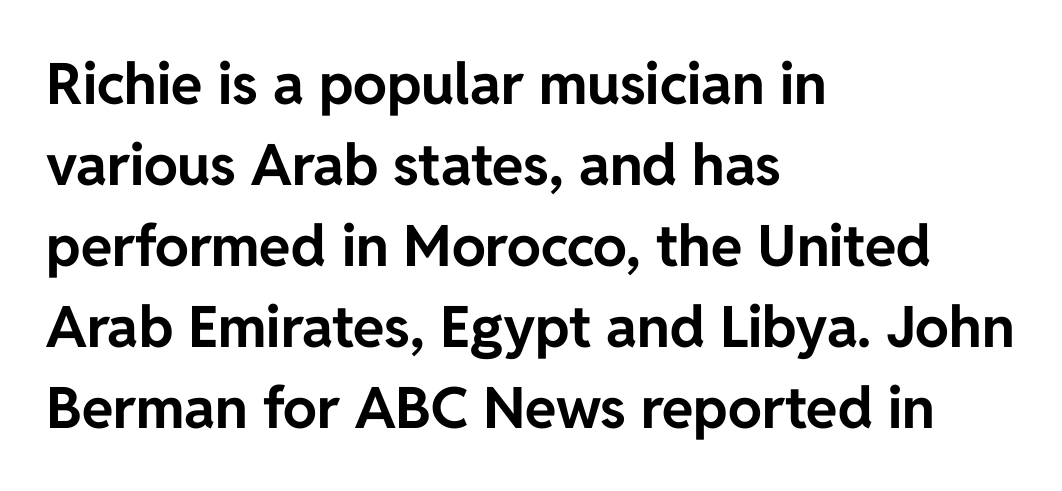
{"serif": "no", "italic": "no", "bold": "yes", "weight": "bold", "width": "normal", "stroke_contrast": "low", "x_height": "medium", "monospaced": "no", "underline": "no", "align": "left", "line_spacing": "normal", "line_spacing_ratio": 1.42, "letter_spacing": "normal", "letter_spacing_em": 0.0, "glyph_px": 57}
